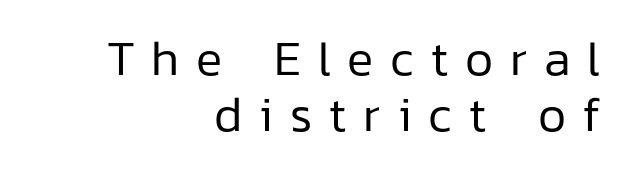
The image shows 49 px regular-weight sans-serif type, upright; set right-aligned, tight line spacing (1.14x), unusually wide letter spacing (+0.34 em), not underlined; low stroke contrast and a medium x-height.
